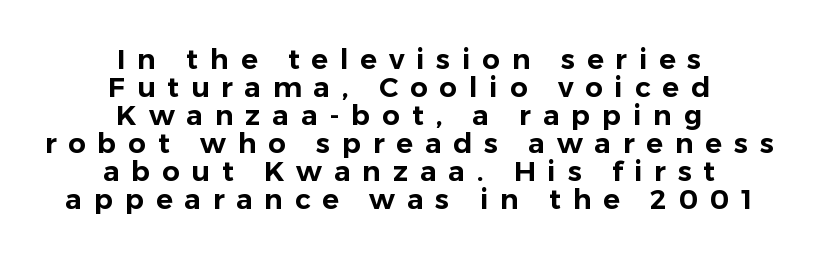
The foot of each line stays bare and open. The vertical gap from one line to the next is small. The whitespace from short lines is split evenly between both sides. Tracking here is generous; glyphs stand well apart from one another. The type family on display is of the sans-serif kind.
